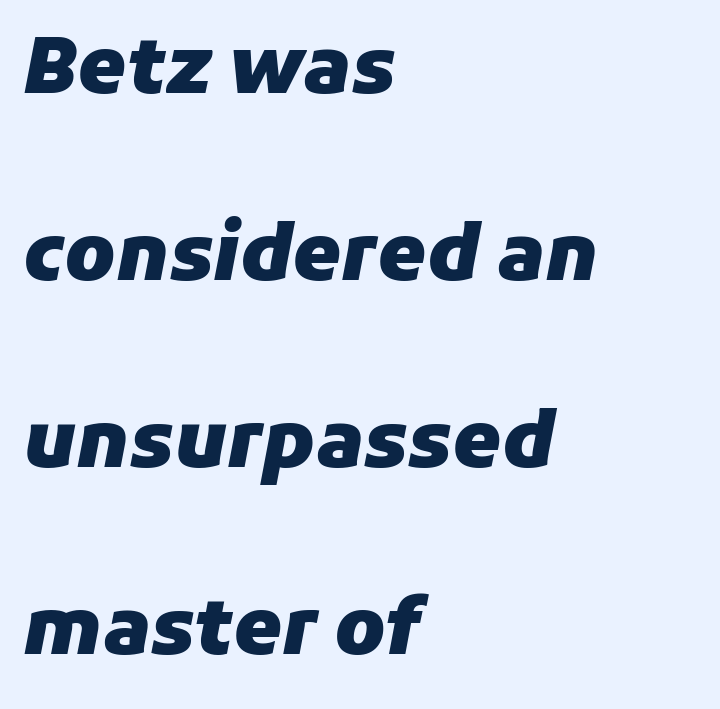
The passage shown is typed in a proportional face where columns would drift. The lines are quadded left. Horizontal bands of white between lines are thick stripes. An italicized treatment has been applied to the whole sample. Decoration check: the copy has no underline. Pretty heavy lettering here — definitely bold.
